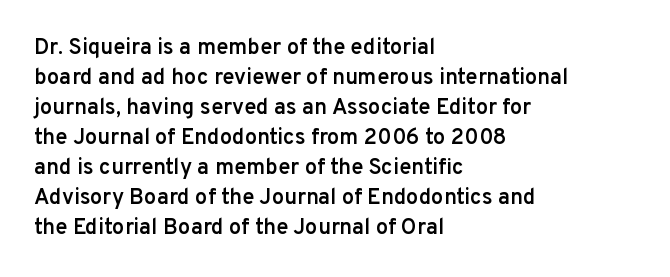
The image shows 22 px text type, upright; set left-aligned, normal line spacing (1.36x), normal letter spacing, not underlined.
